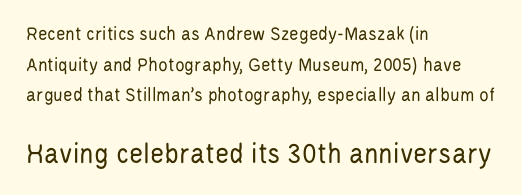
Q: Is the text bold? A: No.
Q: Is the text italic (slanted)? A: No, it is upright.
Q: Is the typeface a serif or a sans-serif typeface? A: Sans-serif.
Q: Is the text underlined? A: No.
Q: How is the paragraph aligned? A: Left-aligned.
Q: Is the spacing between letters normal or unusually wide? A: Normal.
Q: Is the spacing between lines tight, normal or loose? A: Normal.
Q: Which block of text is set in a larger size, the first (top) or the second (bottom)? A: The second (bottom) one.
Q: Width (condensed, normal, or wide)? A: Condensed.
Q: Stroke contrast? A: Low.
Q: x-height? A: Large.
Q: Monospaced? A: No.
